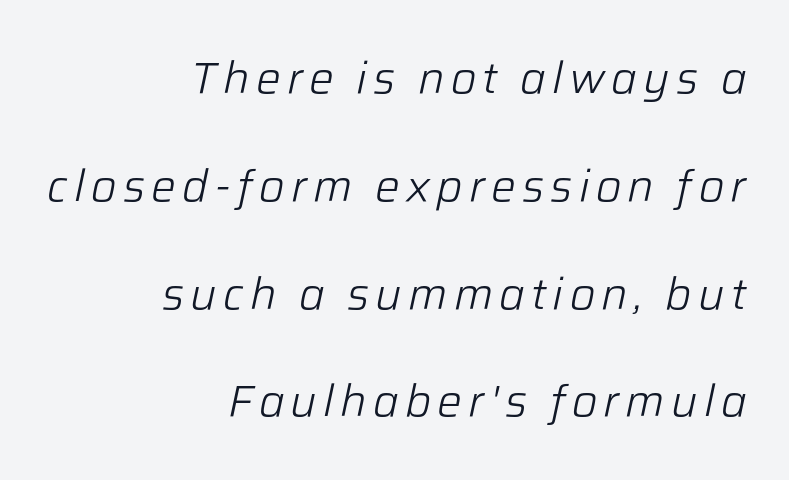
The image shows 44 px light type, italic (leaning right); set right-aligned, loose line spacing (2.45x), not underlined; low stroke contrast and a medium x-height.
